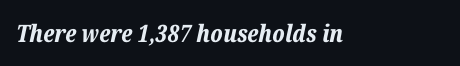
The image shows 24 px bold type, italic (leaning right); set normal letter spacing, not underlined.
